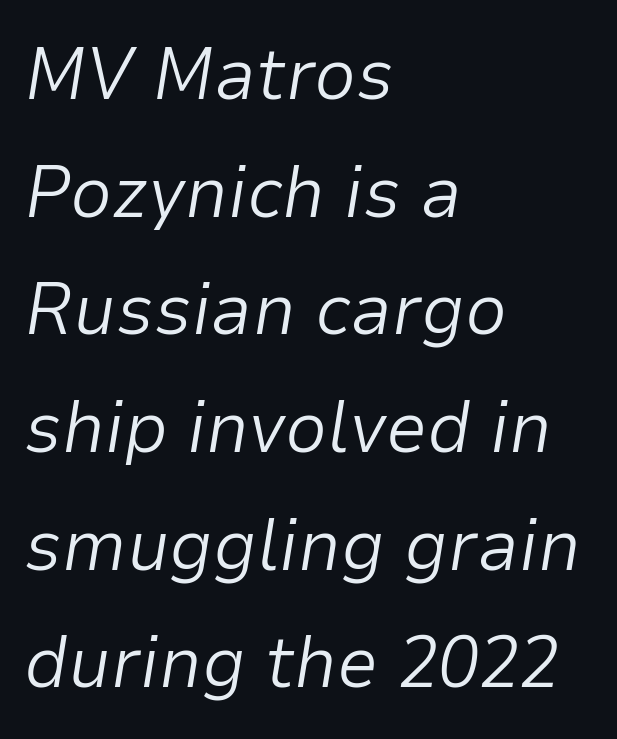
{"italic": "yes", "lean": "right", "slant_degrees": 9, "bold": "no", "weight": "light", "width": "normal", "stroke_contrast": "low", "x_height": "medium", "monospaced": "no", "underline": "no", "align": "left", "line_spacing": "normal", "line_spacing_ratio": 1.59, "letter_spacing": "normal", "letter_spacing_em": 0.0, "glyph_px": 74}
